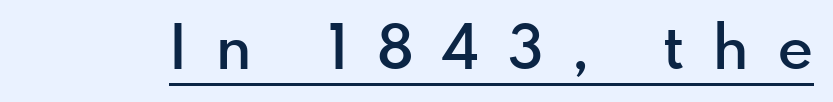
Q: Is the text bold? A: Semi-bold.
Q: Is the text italic (slanted)? A: No, it is upright.
Q: Is the typeface a serif or a sans-serif typeface? A: Sans-serif.
Q: Is the text underlined? A: Yes.
Q: Is the spacing between letters normal or unusually wide? A: Unusually wide.
Q: Width (condensed, normal, or wide)? A: Normal.
Q: x-height? A: Small.
Q: Monospaced? A: No.
